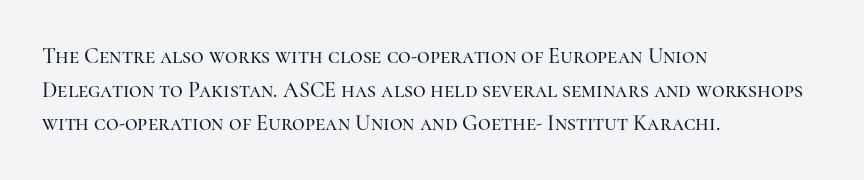
Q: Is the text italic (slanted)? A: No, it is upright.
Q: Is the text underlined? A: No.
Q: How is the paragraph aligned? A: Left-aligned.
Q: Is the spacing between letters normal or unusually wide? A: Normal.
Q: Is the spacing between lines tight, normal or loose? A: Normal.
